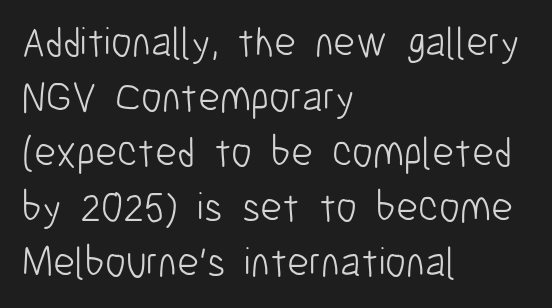
{"serif": "no", "italic": "no", "bold": "no", "weight": "light", "width": "condensed", "stroke_contrast": "low", "x_height": "medium", "monospaced": "no", "underline": "no", "align": "left", "line_spacing": "normal", "line_spacing_ratio": 1.31, "letter_spacing": "normal", "letter_spacing_em": 0.0, "glyph_px": 42}
